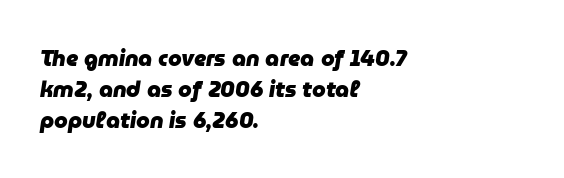
The image shows 22 px bold type, italic (leaning right); set left-aligned, normal line spacing (1.4x), normal letter spacing, not underlined.
